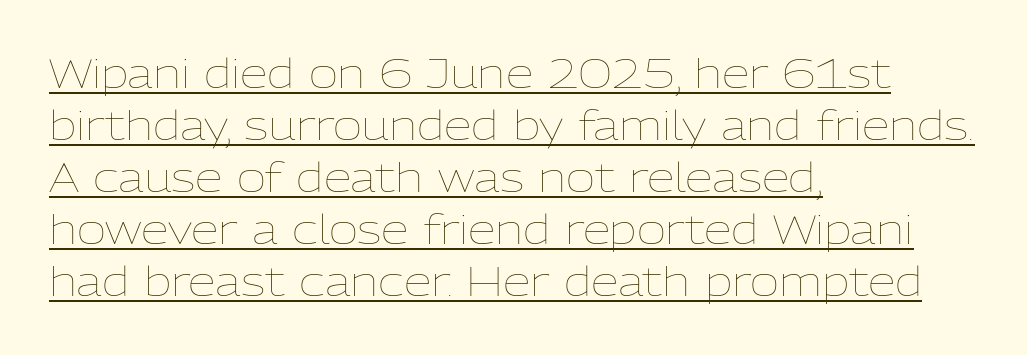
Q: Is the text bold? A: No.
Q: Is the text italic (slanted)? A: No, it is upright.
Q: Is the text underlined? A: Yes.
Q: How is the paragraph aligned? A: Left-aligned.
Q: Is the spacing between letters normal or unusually wide? A: Normal.
Q: Is the spacing between lines tight, normal or loose? A: Normal.
Q: Width (condensed, normal, or wide)? A: Normal.
Q: Stroke contrast? A: Low.
Q: x-height? A: Medium.
Q: Monospaced? A: No.
